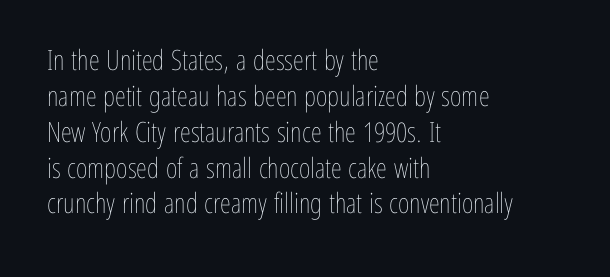
Horizontally, the lines are justified to the leading edge only. The space between consecutive lines is moderate. Unmarked baselines from the first word to the last. Posture: vertical.
